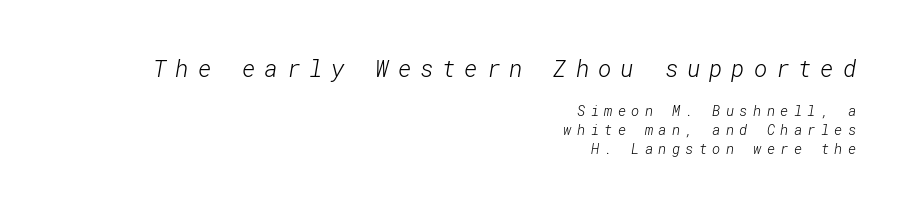
Q: Is the text bold? A: No.
Q: Is the text underlined? A: No.
Q: How is the paragraph aligned? A: Right-aligned.
Q: Is the spacing between letters normal or unusually wide? A: Unusually wide.
Q: Is the spacing between lines tight, normal or loose? A: Normal.
Q: Which block of text is set in a larger size, the first (top) or the second (bottom)? A: The first (top) one.
